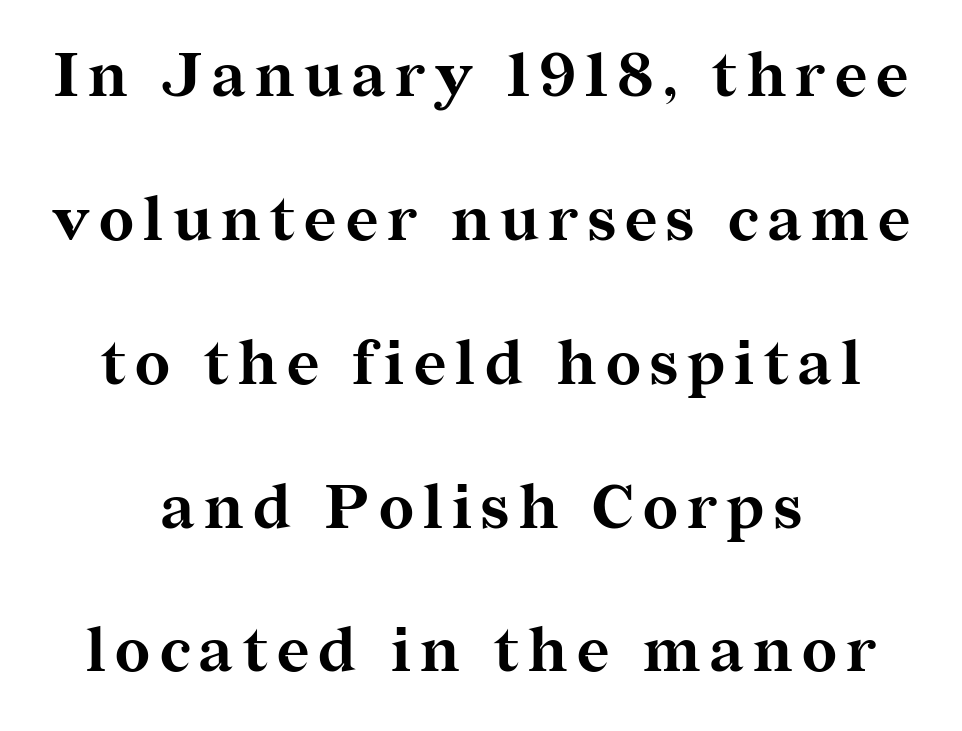
Q: Is the text bold? A: Yes.
Q: Is the text italic (slanted)? A: No, it is upright.
Q: Is the typeface a serif or a sans-serif typeface? A: Serif.
Q: Is the text underlined? A: No.
Q: How is the paragraph aligned? A: Centered.
Q: Is the spacing between lines tight, normal or loose? A: Loose.
Q: Width (condensed, normal, or wide)? A: Normal.
Q: Stroke contrast? A: Medium.
Q: x-height? A: Medium.
Q: Monospaced? A: No.
